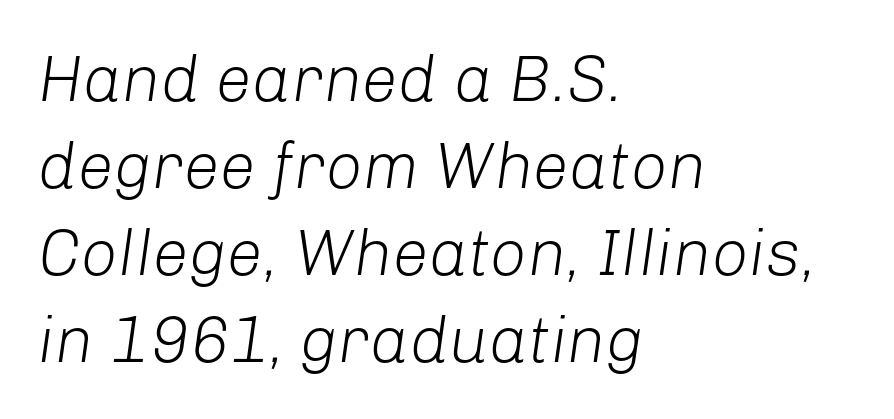
In CSS terms this would be text-align: left. Rendered with sloped, italic letterforms. The words here are not underlined. Do the characters align in a grid? No, the font is proportional. Baseline-to-baseline distance is the conventional proportion of letter height. There is no visible air inserted between adjacent glyphs.
